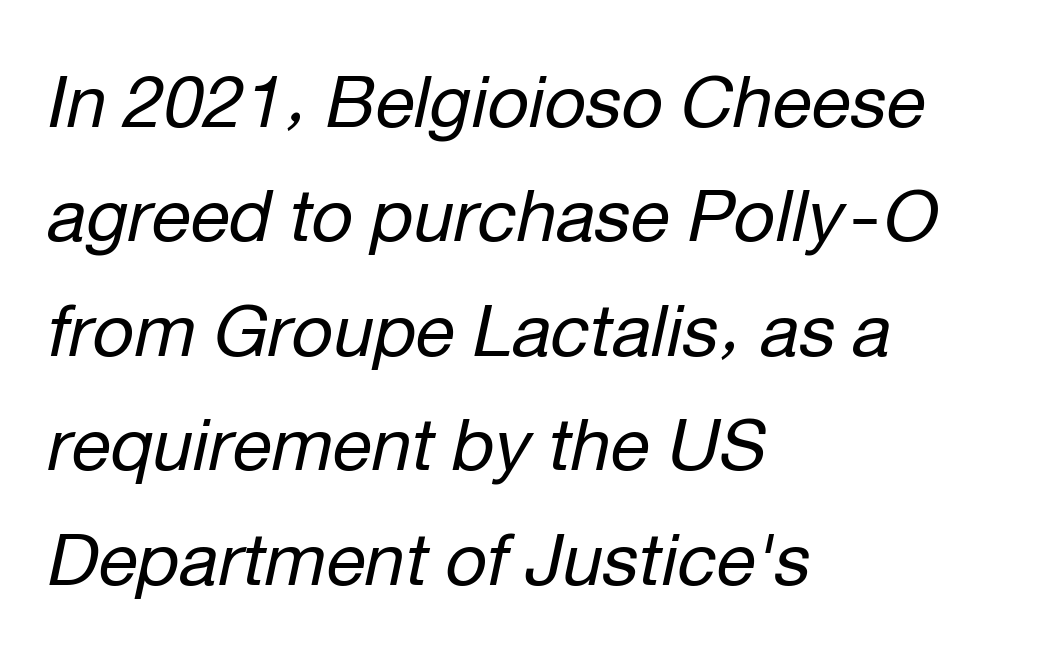
Q: Is the text bold? A: No.
Q: Is the text italic (slanted)? A: Yes, it leans right by about 12 degrees.
Q: Is the text underlined? A: No.
Q: How is the paragraph aligned? A: Left-aligned.
Q: Is the spacing between letters normal or unusually wide? A: Normal.
Q: Is the spacing between lines tight, normal or loose? A: Normal.
Q: Width (condensed, normal, or wide)? A: Normal.
Q: Stroke contrast? A: Low.
Q: x-height? A: Medium.
Q: Monospaced? A: No.
